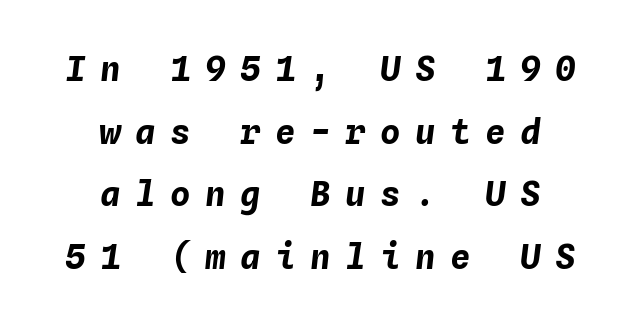
{"italic": "yes", "lean": "right", "slant_degrees": 4, "bold": "yes", "weight": "bold", "width": "normal", "stroke_contrast": "low", "x_height": "medium", "monospaced": "yes", "underline": "no", "align": "center", "line_spacing_ratio": 1.84, "letter_spacing": "wide", "letter_spacing_em": 0.43, "glyph_px": 34}
